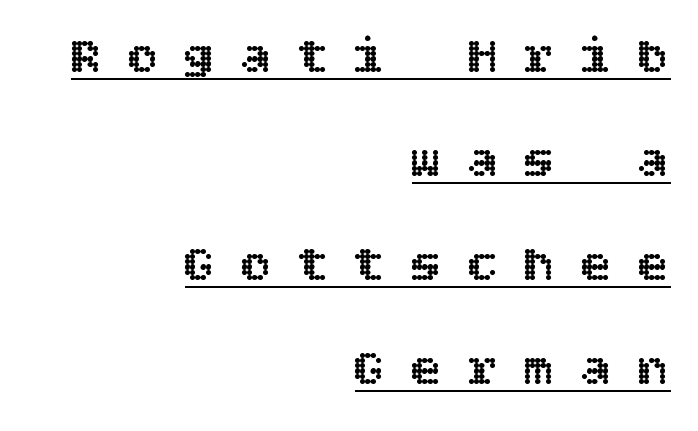
Q: Is the text italic (slanted)? A: No, it is upright.
Q: Is the text underlined? A: Yes.
Q: How is the paragraph aligned? A: Right-aligned.
Q: Is the spacing between letters normal or unusually wide? A: Unusually wide.
Q: Is the spacing between lines tight, normal or loose? A: Loose.
Q: Width (condensed, normal, or wide)? A: Normal.
Q: x-height? A: Large.
